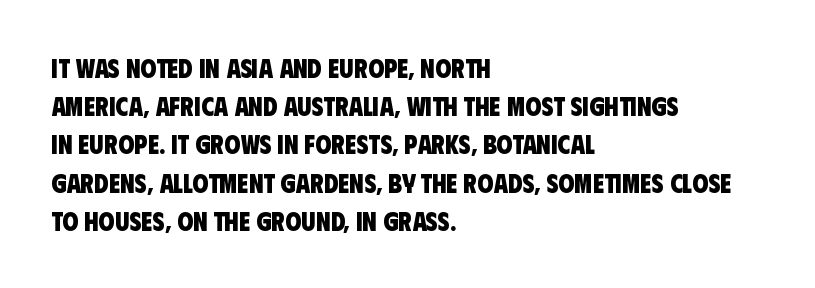
Leading: standard. The line texture is even and compact thanks to regular tracking. The passage is arranged the way most books set body copy — flush left. What weight is shown? A full bold with thick strokes. Clear beneath every line of the passage.
